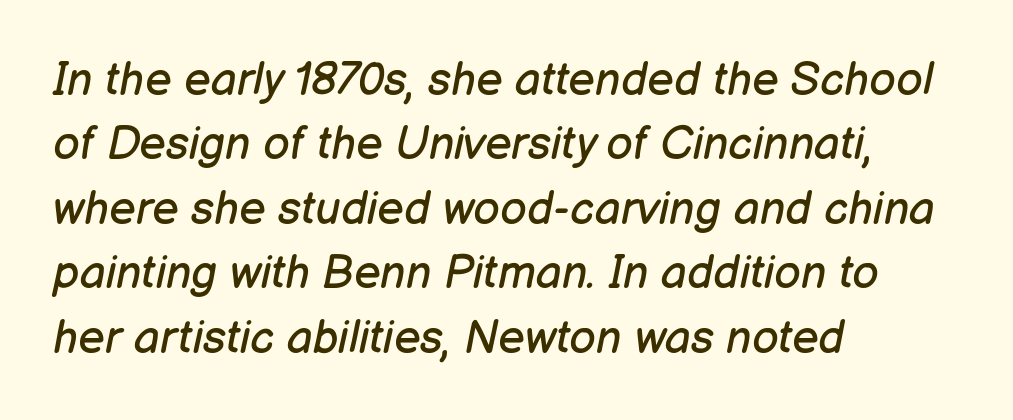
Italic: yes, the glyphs are oblique. The rendering uses natural spacing where letterforms have individual widths. Bare-footed words on every line. Stem width sits at or under what a default text font uses.
